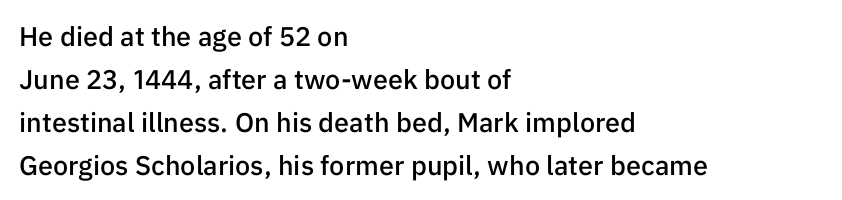
Decoration check: the copy has no underline. A classic flush-left, rag-right setting is used for this passage. Notice how descenders clear the ascenders below comfortably — that's standard leading. Tracking value appears to be zero — textbook default spacing.
